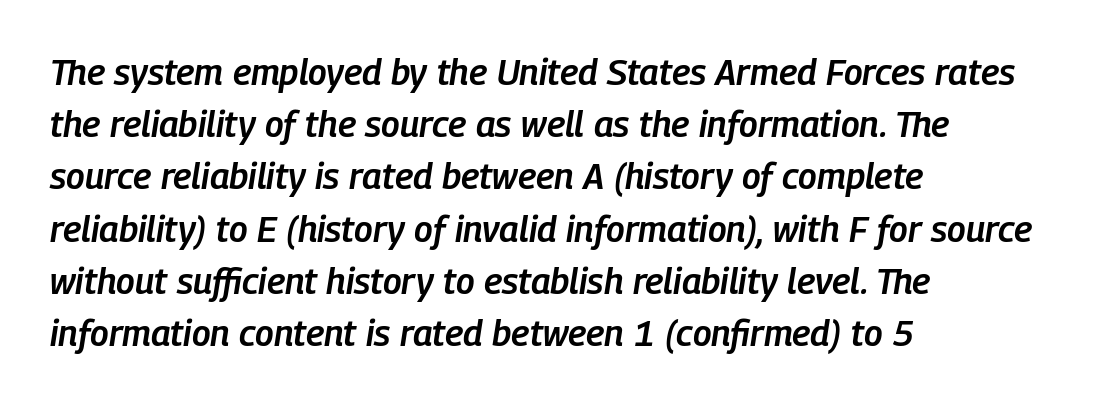
Italic: yes, the glyphs are oblique. Note the varied advance widths — an 'i' is clearly narrower than an 'm'. How would I describe the line gaps? Plain and ordinary. Words float on clear page, feet unadorned. Here the glyphs are tracked normally, forming tight word shapes. The font is running at a semibold setting, under full bold.
